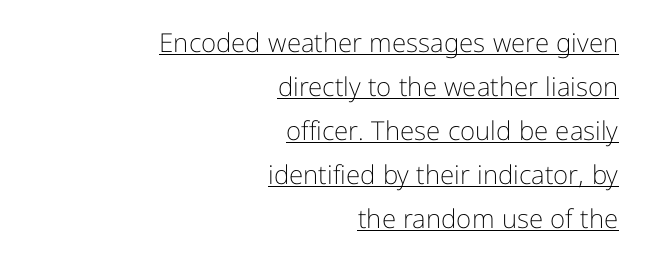
Q: Is the text bold? A: No.
Q: Is the text italic (slanted)? A: No, it is upright.
Q: Is the text underlined? A: Yes.
Q: How is the paragraph aligned? A: Right-aligned.
Q: Is the spacing between letters normal or unusually wide? A: Normal.
Q: Is the spacing between lines tight, normal or loose? A: Normal.
